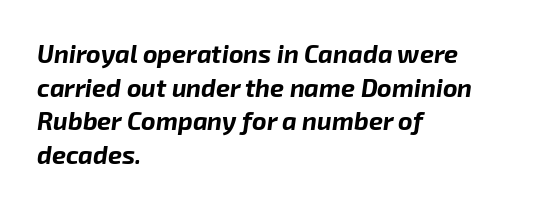
Q: Is the text bold? A: Yes.
Q: Is the text italic (slanted)? A: Yes, it leans right by about 8 degrees.
Q: Is the text underlined? A: No.
Q: How is the paragraph aligned? A: Left-aligned.
Q: Is the spacing between letters normal or unusually wide? A: Normal.
Q: Is the spacing between lines tight, normal or loose? A: Normal.
